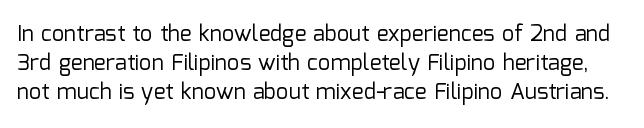
The image shows 22 px text type, upright; set normal line spacing (1.31x), normal letter spacing, not underlined.
